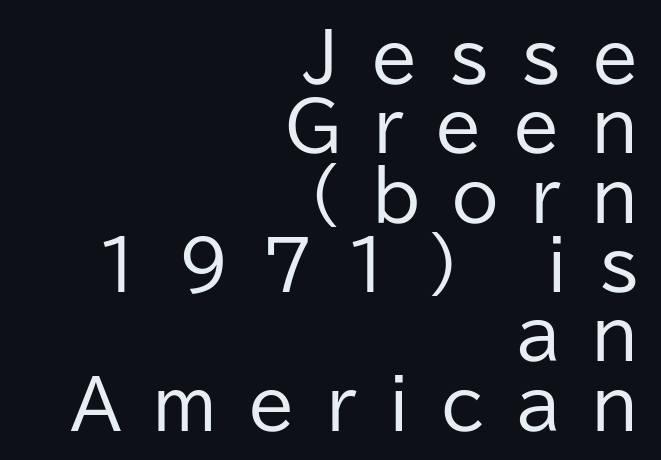
{"serif": "no", "italic": "no", "bold": "no", "weight": "regular", "width": "normal", "stroke_contrast": "low", "x_height": "medium", "monospaced": "no", "underline": "no", "align": "right", "line_spacing": "tight", "line_spacing_ratio": 1.02, "letter_spacing": "wide", "letter_spacing_em": 0.46, "glyph_px": 68}
